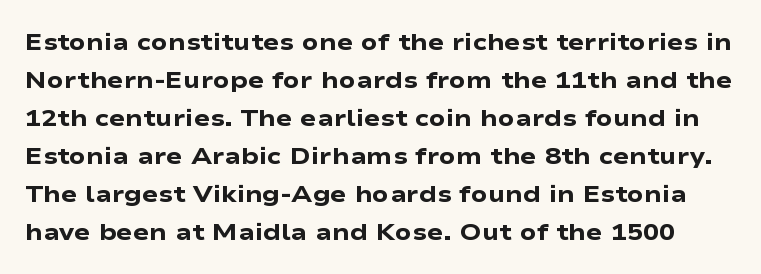
Q: Is the text bold? A: Yes.
Q: Is the text italic (slanted)? A: No, it is upright.
Q: Is the text underlined? A: No.
Q: Is the spacing between letters normal or unusually wide? A: Normal.
Q: Is the spacing between lines tight, normal or loose? A: Normal.
